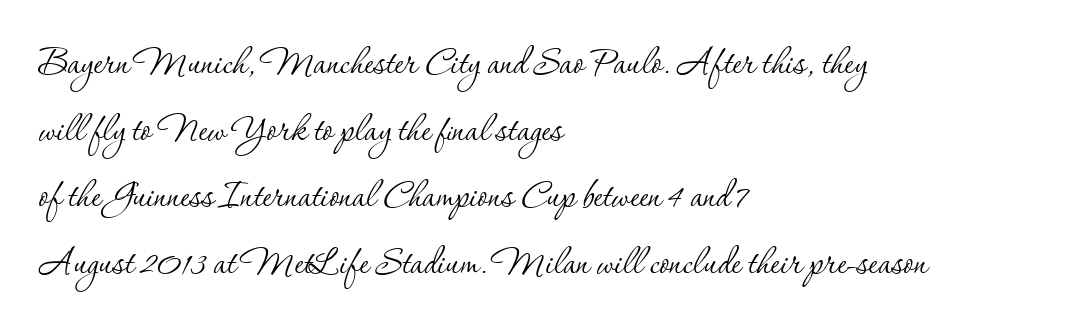
The image shows 46 px thin serif type; set left-aligned, normal line spacing (1.45x), normal letter spacing, not underlined; low stroke contrast and a small x-height.
